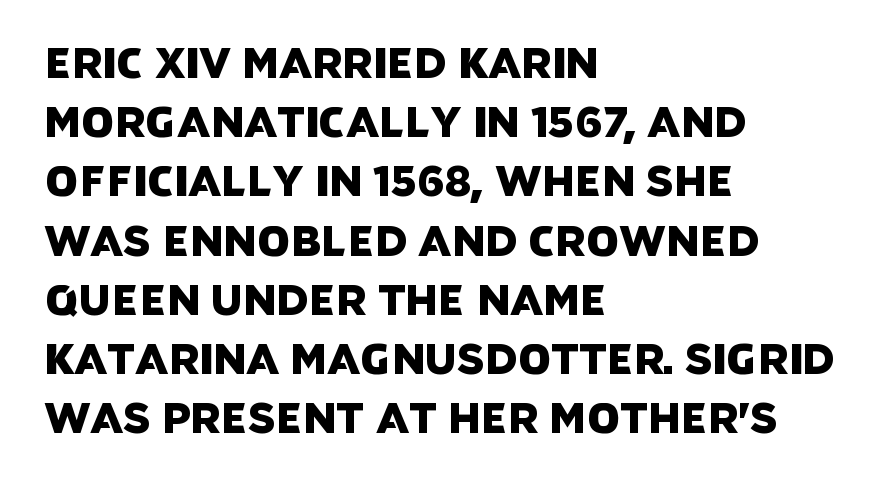
The image shows 42 px sans-serif type; set left-aligned, normal line spacing (1.41x), normal letter spacing, not underlined; low stroke contrast and a large x-height.
